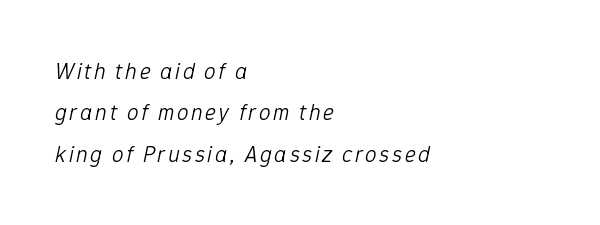
{"italic": "yes", "lean": "right", "slant_degrees": 12, "bold": "no", "underline": "no", "align": "left", "line_spacing_ratio": 1.8, "glyph_px": 23}
